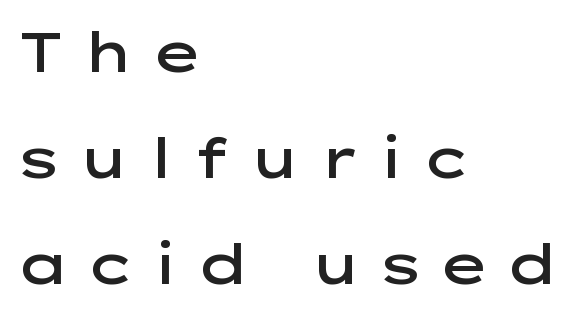
The image shows 56 px semibold, wide sans-serif type, upright; set left-aligned, line spacing 1.89x, unusually wide letter spacing (+0.26 em), not underlined; low stroke contrast and a medium x-height.
